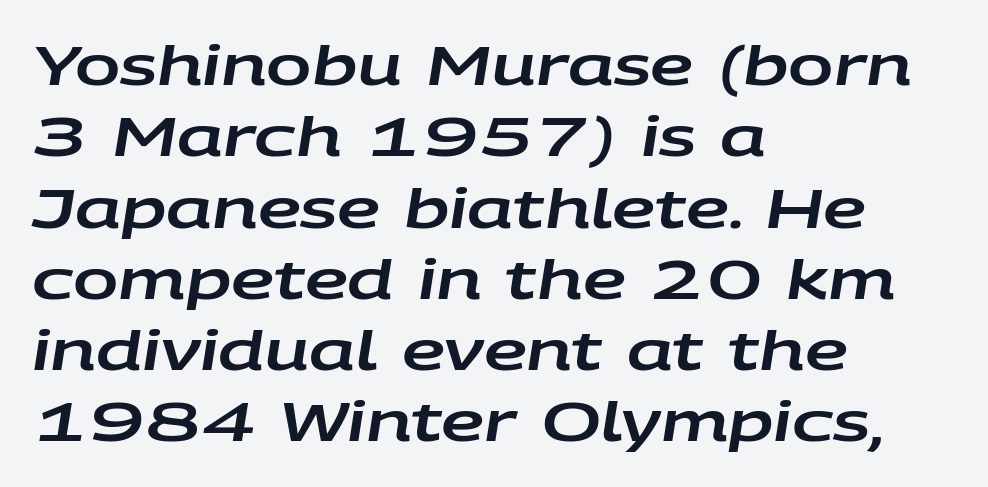
{"italic": "yes", "lean": "right", "slant_degrees": 9, "width": "wide", "stroke_contrast": "low", "x_height": "large", "monospaced": "no", "underline": "no", "align": "left", "line_spacing": "normal", "line_spacing_ratio": 1.32, "letter_spacing": "normal", "letter_spacing_em": 0.0, "glyph_px": 54}
